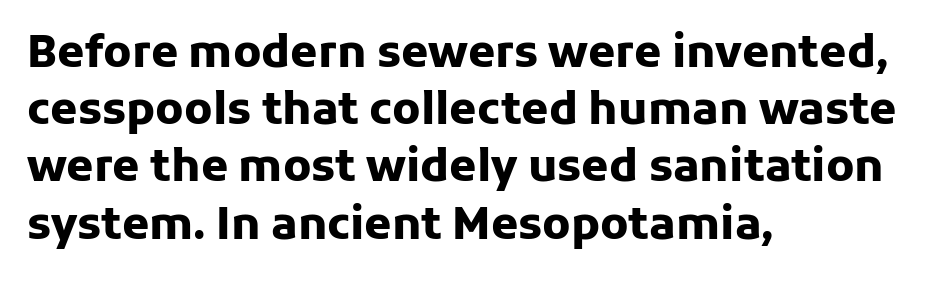
The image shows 44 px heavy sans-serif type, upright; set left-aligned, normal line spacing (1.3x), normal letter spacing, not underlined; low stroke contrast and a medium x-height.
